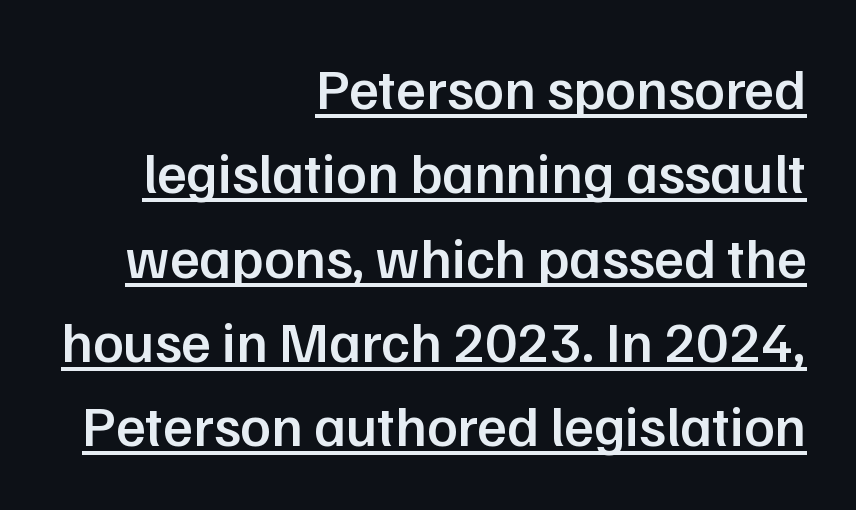
Is this a sans? Yes — the strokes have no serifs. Is the letter spacing exaggerated? No — it looks like the ordinary default. Is this a fixed-width face? No — the glyphs have proportional, varying widths. Characters remain perfectly vertical along every line. The strokes are fattened partway — semibold, not bold. What decoration does the sample have? An underline.
